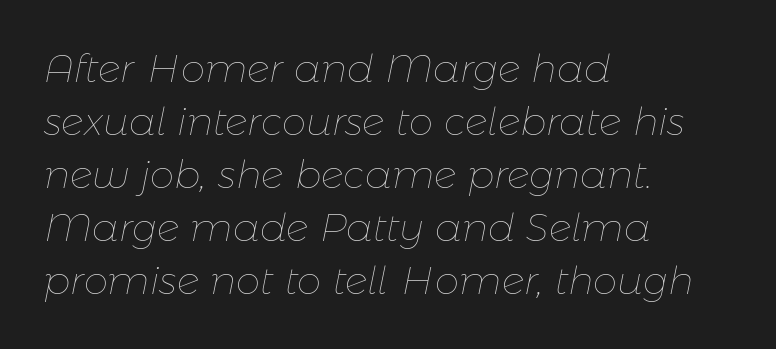
The cut favours lightness, reaching ordinary text weight at its darkest. These lines are rendered in a variable-pitch font. The passage shown is not underscored anywhere. Typeset ragged right — the left edge is the straight one. Rendered with sloped, italic letterforms. Short note: letters normally spaced.
